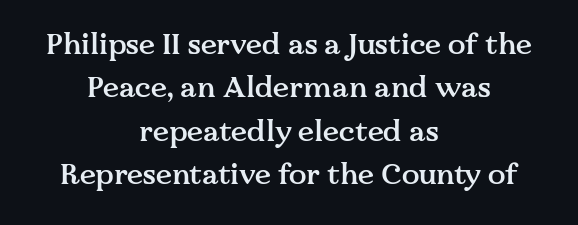
{"serif": "yes", "italic": "no", "bold": "semi", "weight": "semibold", "width": "normal", "stroke_contrast": "medium", "x_height": "medium", "monospaced": "no", "underline": "no", "align": "center", "line_spacing": "normal", "line_spacing_ratio": 1.5, "letter_spacing": "normal", "letter_spacing_em": 0.0, "glyph_px": 29}
